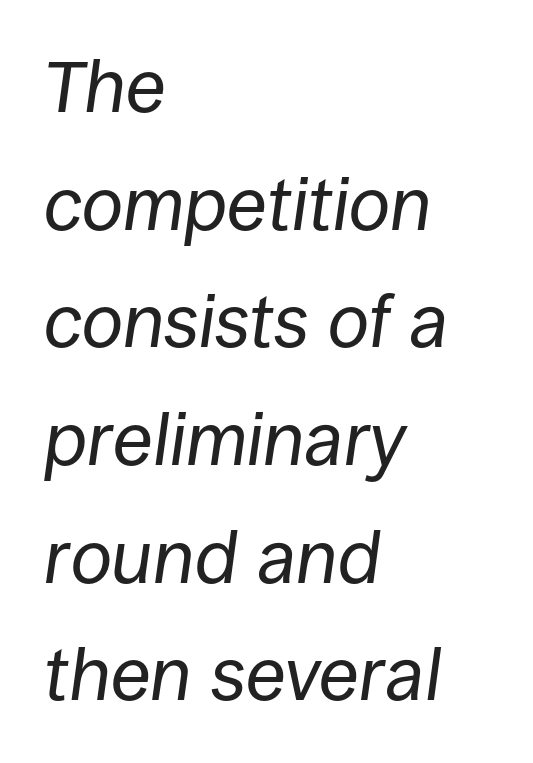
The image shows 74 px regular-weight type, italic (leaning right); set left-aligned, normal line spacing (1.59x), normal letter spacing, not underlined; low stroke contrast and a large x-height.
